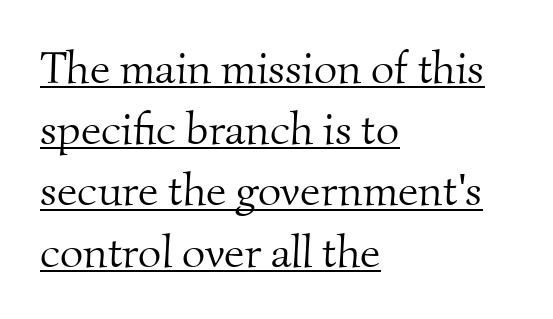
Q: Is the text bold? A: No.
Q: Is the typeface a serif or a sans-serif typeface? A: Serif.
Q: Is the text underlined? A: Yes.
Q: How is the paragraph aligned? A: Left-aligned.
Q: Is the spacing between letters normal or unusually wide? A: Normal.
Q: Is the spacing between lines tight, normal or loose? A: Normal.
Q: Width (condensed, normal, or wide)? A: Normal.
Q: Stroke contrast? A: Medium.
Q: x-height? A: Small.
Q: Monospaced? A: No.
